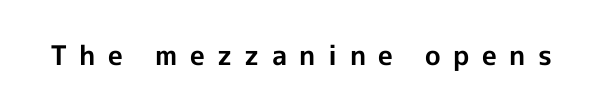
Do the letters lean? They stand straight. Thick stems and heavy bowls — unmistakably bold. The passage shown is not underscored anywhere. Loose tracking; the words dissolve into strings of separated letters.
